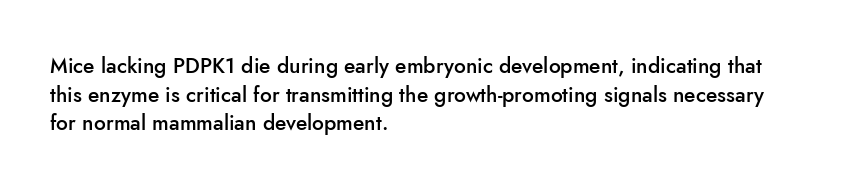
The image shows 21 px text type, upright; set left-aligned, normal line spacing (1.36x), normal letter spacing, not underlined.
